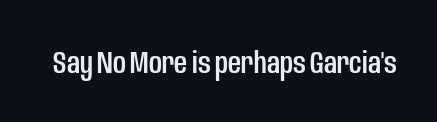
The image shows 32 px condensed sans-serif type, upright; set normal letter spacing, not underlined; low stroke contrast and a large x-height.
